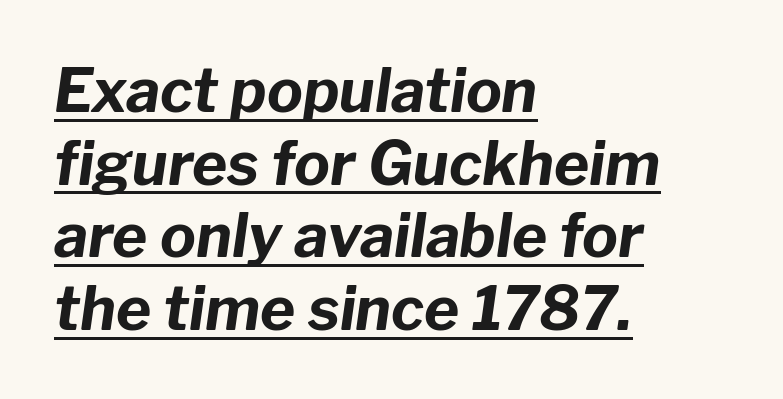
The font's italic variant was chosen for this text. You could not count columns in this text — the font is proportionally spaced. The lettering is marked with a stroke running underneath it. Observe the ordinary spacing: letters are neighbours, not strangers. Horizontal alignment here is leftward, the default for most running prose. The font is running at its bold setting.
